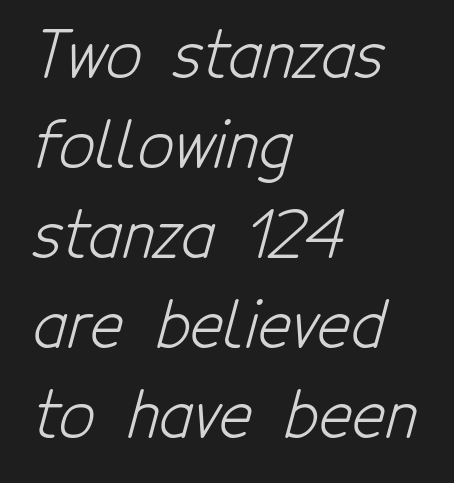
{"serif": "no", "bold": "no", "weight": "light", "width": "condensed", "stroke_contrast": "low", "x_height": "medium", "monospaced": "no", "underline": "no", "align": "left", "line_spacing": "normal", "line_spacing_ratio": 1.43, "letter_spacing": "normal", "letter_spacing_em": 0.0, "glyph_px": 63}
